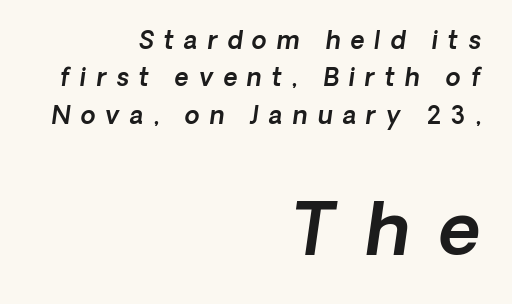
Slanted lettering throughout. Right-aligned paragraph, ragged on the left. Note the varied advance widths — an 'i' is clearly narrower than an 'm'. The specimen omits any rule beneath the text block's lines. The letters in the lower block stand taller than those in the block above. The rendering uses a moderate line-height, typical for paragraphs.
